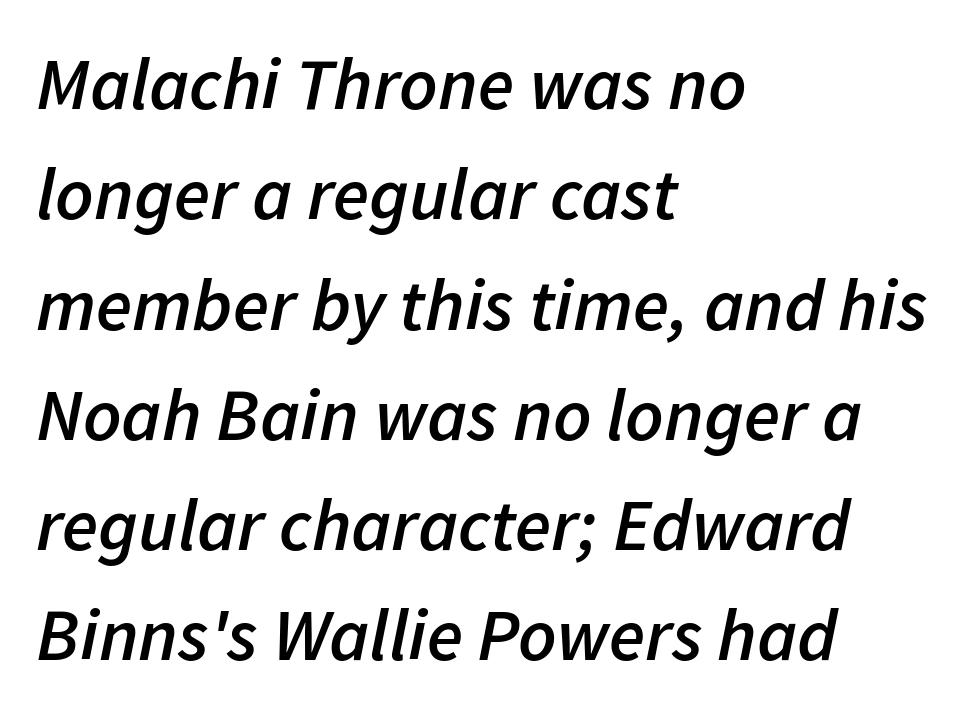
{"italic": "yes", "lean": "right", "slant_degrees": 11, "bold": "semi", "weight": "semibold", "width": "normal", "stroke_contrast": "low", "x_height": "medium", "monospaced": "no", "underline": "no", "align": "left", "line_spacing": "normal", "line_spacing_ratio": 1.49, "letter_spacing": "normal", "letter_spacing_em": 0.0, "glyph_px": 74}
